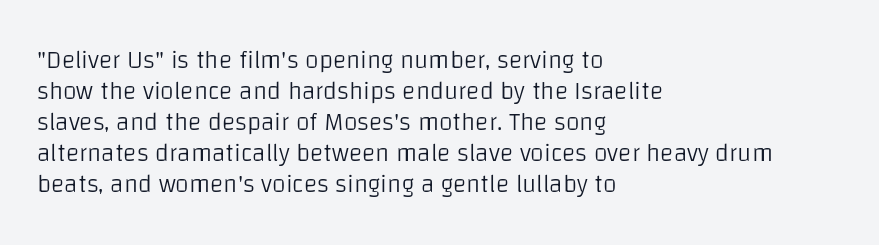
A light-to-regular cut is what we see here. Clear beneath every line of the passage. Vertical strokes here are truly vertical. The passage shown has conventional tracking throughout. Leftover space on each line is placed entirely after the last word.
